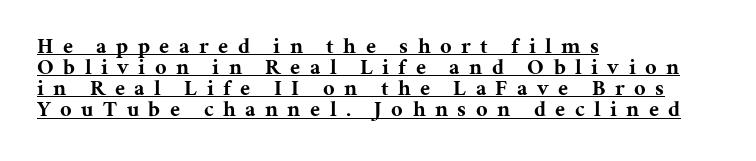
In CSS terms this would be text-align: left. Ordinary non-slanted type is in use. The passage shown is emphatically bold. Look at the tracking — it's clearly loosened, letters drifting apart. Does a line run under the words? Yes, clearly.
